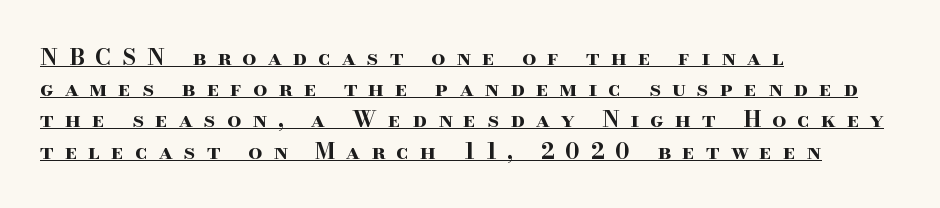
{"italic": "no", "bold": "yes", "underline": "yes", "align": "left", "line_spacing": "normal", "line_spacing_ratio": 1.42, "letter_spacing": "wide", "letter_spacing_em": 0.5, "glyph_px": 22}
